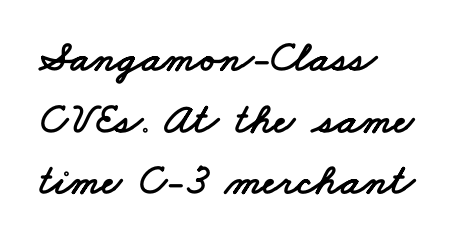
The image shows 44 px wide sans-serif type; set left-aligned, normal line spacing (1.4x), normal letter spacing, not underlined; low stroke contrast and a small x-height.
